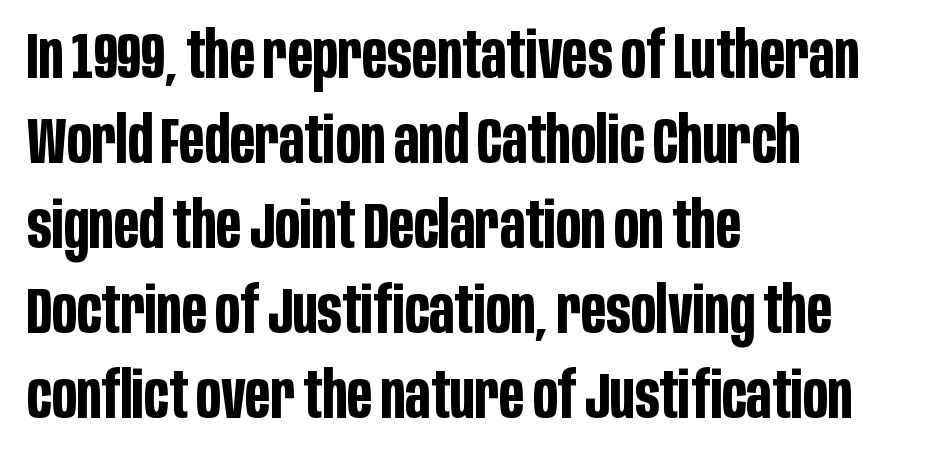
{"serif": "no", "italic": "no", "bold": "yes", "weight": "bold", "width": "condensed", "stroke_contrast": "low", "x_height": "large", "monospaced": "no", "underline": "no", "align": "left", "line_spacing": "normal", "line_spacing_ratio": 1.33, "letter_spacing": "normal", "letter_spacing_em": 0.0, "glyph_px": 64}
